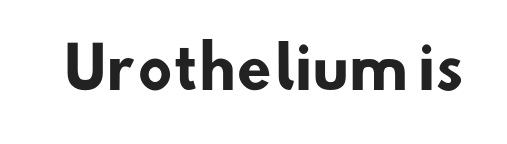
{"serif": "no", "bold": "yes", "weight": "heavy", "width": "normal", "stroke_contrast": "low", "x_height": "small", "monospaced": "no", "underline": "no", "letter_spacing": "normal", "letter_spacing_em": 0.0, "glyph_px": 57}
